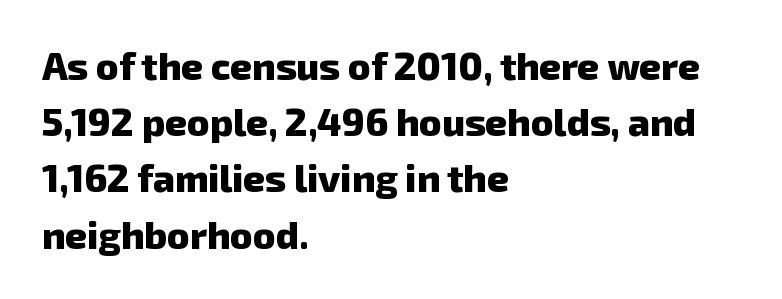
{"serif": "no", "bold": "yes", "weight": "heavy", "width": "normal", "stroke_contrast": "low", "x_height": "medium", "monospaced": "no", "underline": "no", "align": "left", "line_spacing": "normal", "line_spacing_ratio": 1.48, "letter_spacing": "normal", "letter_spacing_em": 0.0, "glyph_px": 38}
